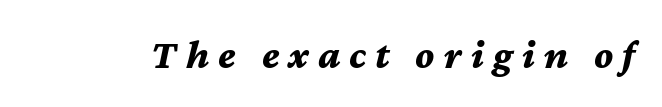
Q: Is the text bold? A: Yes.
Q: Is the text italic (slanted)? A: Yes, it leans right by about 12 degrees.
Q: Is the text underlined? A: No.
Q: Is the spacing between letters normal or unusually wide? A: Unusually wide.
Q: Width (condensed, normal, or wide)? A: Normal.
Q: Stroke contrast? A: Medium.
Q: x-height? A: Medium.
Q: Monospaced? A: No.
